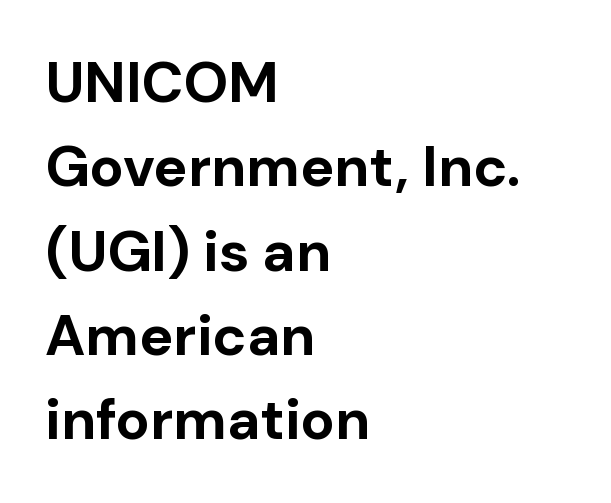
{"serif": "no", "italic": "no", "bold": "yes", "weight": "bold", "width": "normal", "stroke_contrast": "low", "x_height": "medium", "monospaced": "no", "underline": "no", "align": "left", "line_spacing": "normal", "line_spacing_ratio": 1.48, "letter_spacing": "normal", "letter_spacing_em": 0.0, "glyph_px": 57}
